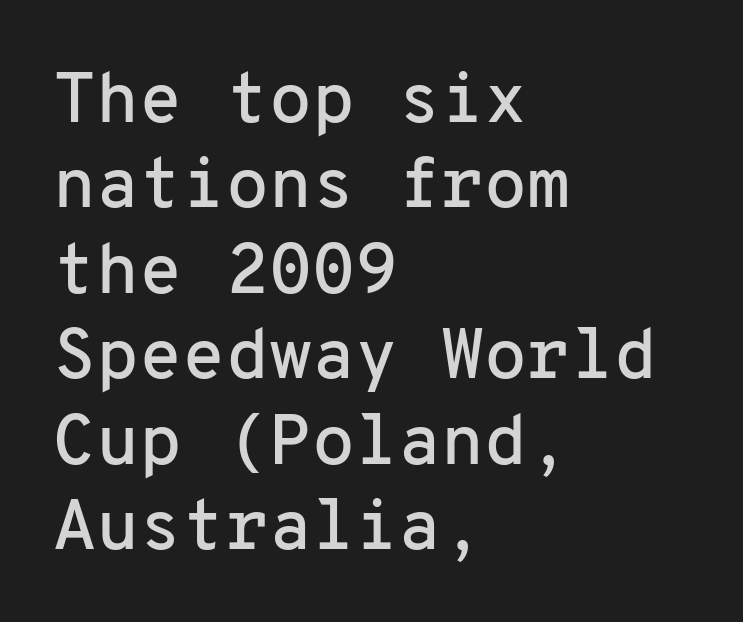
Q: Is the text italic (slanted)? A: No, it is upright.
Q: Is the typeface a serif or a sans-serif typeface? A: Sans-serif.
Q: Is the text underlined? A: No.
Q: How is the paragraph aligned? A: Left-aligned.
Q: Is the spacing between letters normal or unusually wide? A: Normal.
Q: Width (condensed, normal, or wide)? A: Normal.
Q: Stroke contrast? A: Low.
Q: x-height? A: Medium.
Q: Monospaced? A: Yes.
